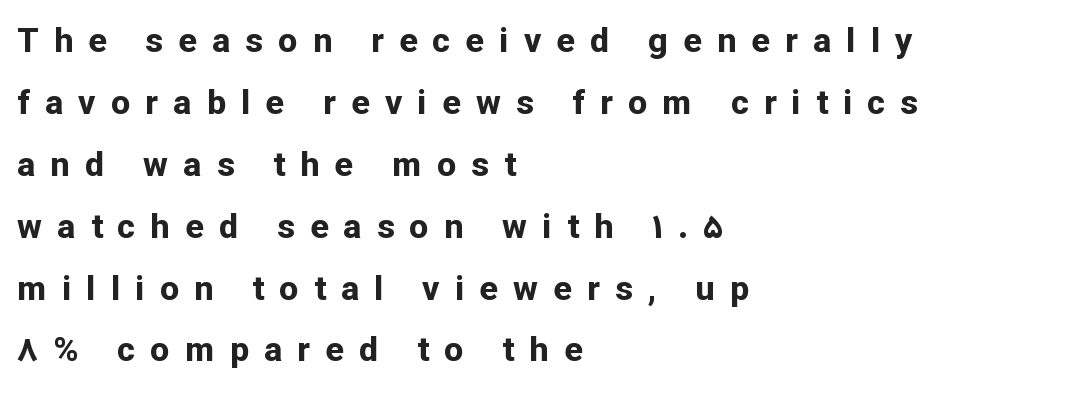
A full-strength bold gives these letters their thick strokes. Alignment: flush left. Are there feet on the stems? There aren't — it's a sans. Glance below the letters and you will spot only blank space. Every stem runs plumb, perpendicular to the baseline.
